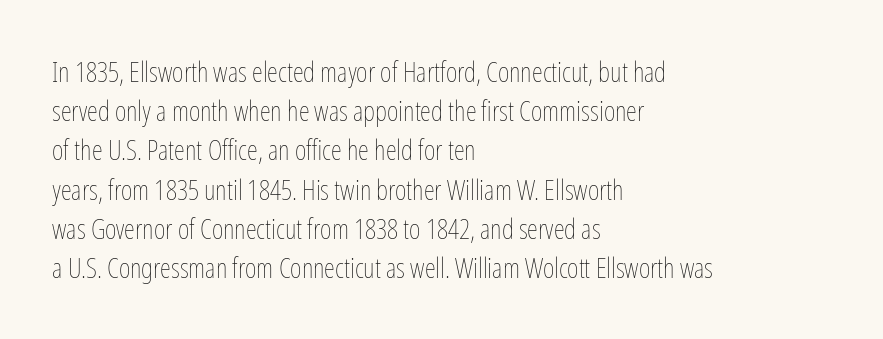
Think of a printed novel: that variable character pitch is what you see here. Rule under the text: the space is simply empty. The typesetting does not lean heavy: it is not bold. Is the block centered? No — it sits flush against the left margin. How would I describe the line gaps? Plain and ordinary. Observe the ordinary spacing: letters are neighbours, not strangers.
